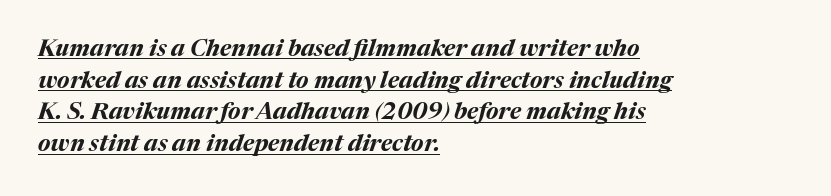
{"italic": "yes", "lean": "right", "slant_degrees": 17, "bold": "yes", "underline": "yes", "align": "left", "line_spacing": "normal", "line_spacing_ratio": 1.38, "letter_spacing": "normal", "letter_spacing_em": 0.0, "glyph_px": 23}
